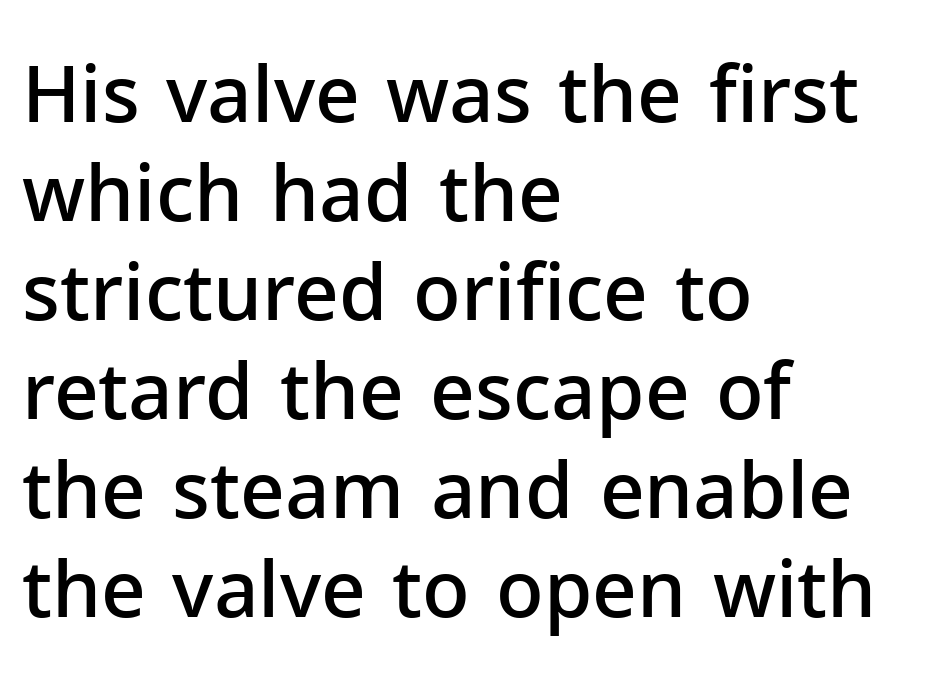
The image shows 78 px semibold sans-serif type, upright; set left-aligned, normal line spacing (1.27x), normal letter spacing, not underlined; low stroke contrast and a medium x-height.
